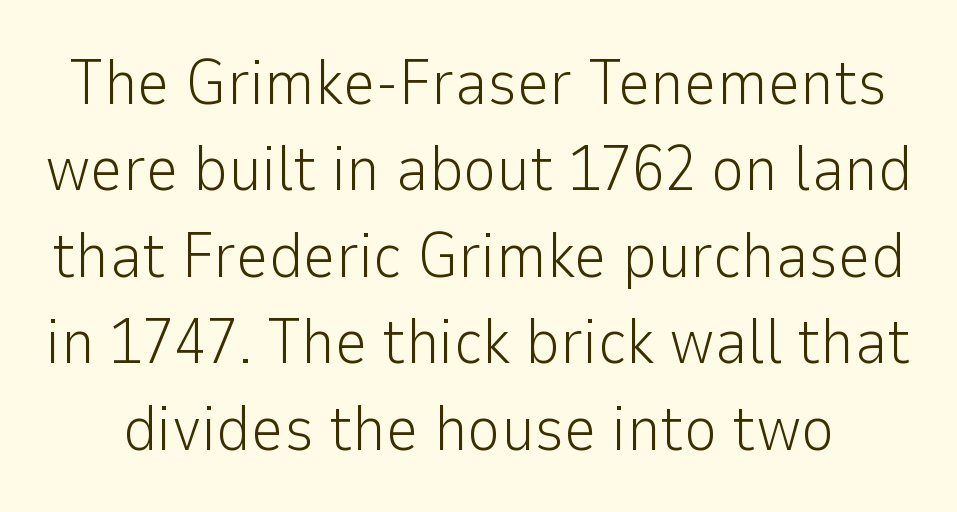
The image shows 64 px light sans-serif type, upright; set normal line spacing (1.35x), normal letter spacing, not underlined; low stroke contrast and a medium x-height.
